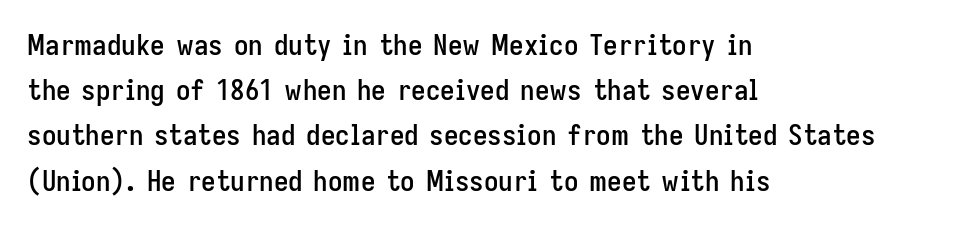
The image shows 29 px condensed sans-serif type, upright; set left-aligned, normal line spacing (1.56x), normal letter spacing, not underlined; low stroke contrast and a medium x-height.
